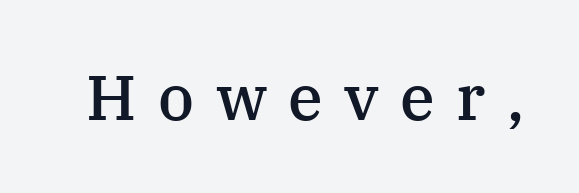
{"serif": "yes", "italic": "no", "bold": "semi", "weight": "semibold", "width": "normal", "stroke_contrast": "medium", "x_height": "medium", "monospaced": "no", "underline": "no", "letter_spacing": "wide", "letter_spacing_em": 0.34, "glyph_px": 63}
